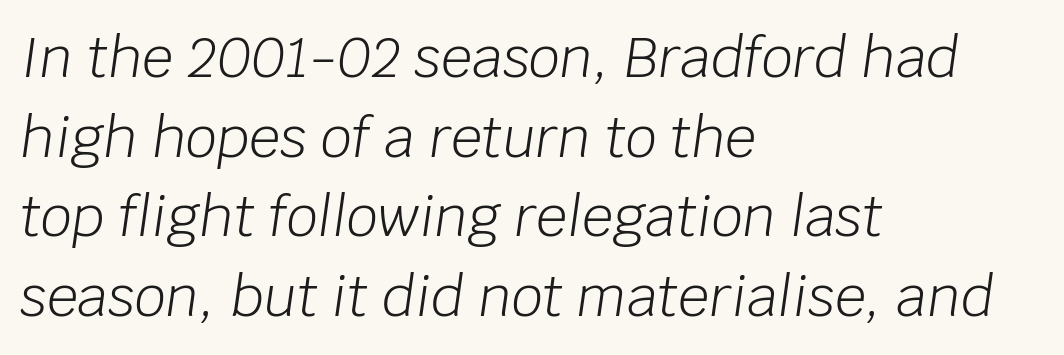
The image shows 55 px light type, italic (leaning right); set left-aligned, normal line spacing (1.45x), normal letter spacing, not underlined; low stroke contrast and a large x-height.
